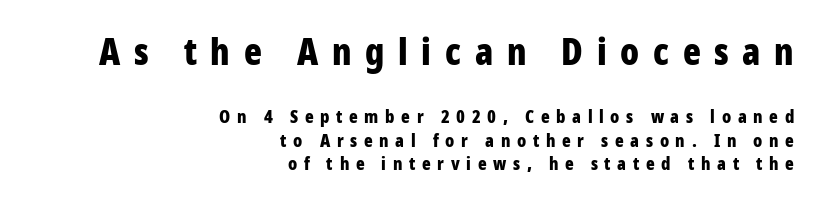
Where is the straight margin? On the right. Descenders are the only things crossing below the line. These lines are rendered in a variable-pitch font. Rows of type keep a routine distance in the vertical direction. The face used here appears at its bigger size in the upper chunk.
